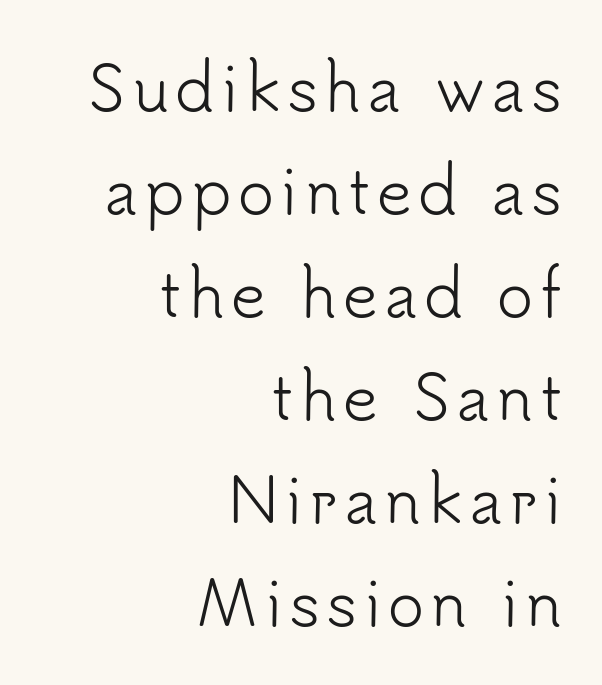
The image shows 61 px light sans-serif type, upright; set right-aligned, normal line spacing (1.69x), not underlined; low stroke contrast and a small x-height.
